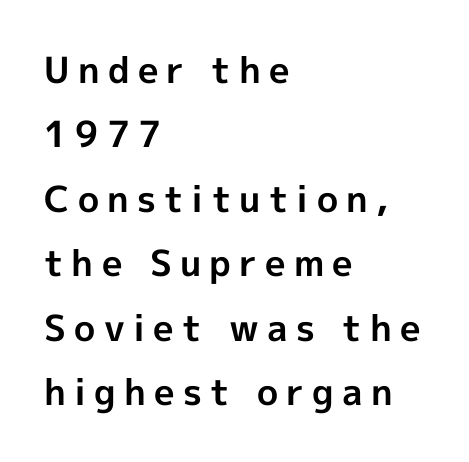
{"serif": "no", "italic": "no", "bold": "yes", "weight": "bold", "width": "normal", "x_height": "medium", "monospaced": "no", "underline": "no", "align": "left", "line_spacing_ratio": 1.79, "letter_spacing": "wide", "letter_spacing_em": 0.23, "glyph_px": 36}
